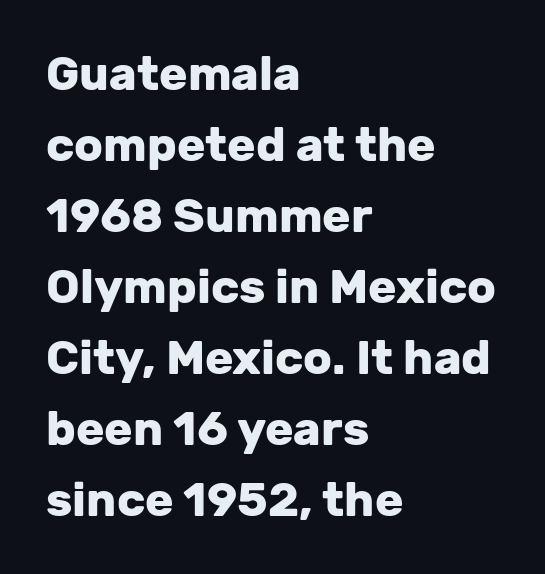
Each row of text sits above clean, open space. A student would call this left alignment; a typographer would say flush left, rag right. The strokes are fattened all the way to bold. Look at the tracking — it's just the regular setting, nothing added. No italicization has been applied; the sample stays upright.
